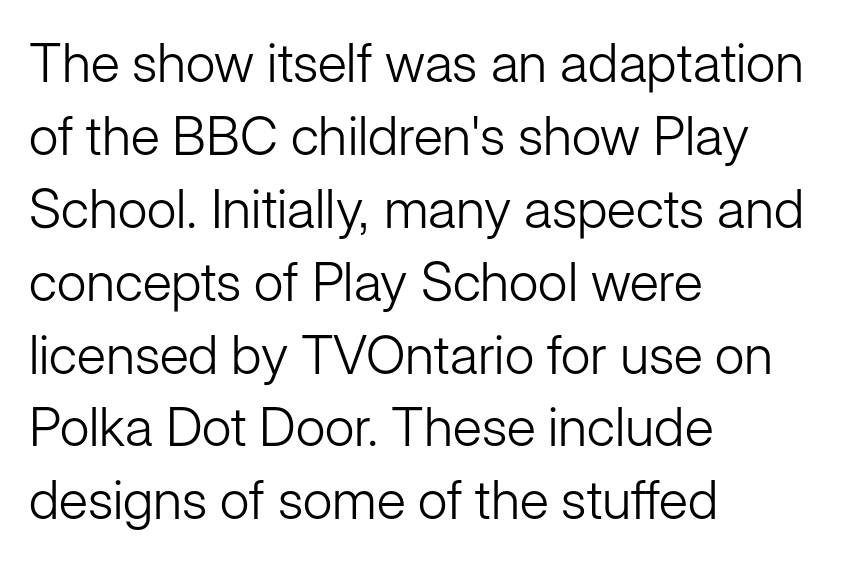
{"serif": "no", "italic": "no", "bold": "no", "weight": "light", "width": "normal", "stroke_contrast": "low", "x_height": "medium", "monospaced": "no", "underline": "no", "align": "left", "line_spacing": "normal", "line_spacing_ratio": 1.35, "letter_spacing": "normal", "letter_spacing_em": 0.0, "glyph_px": 54}
